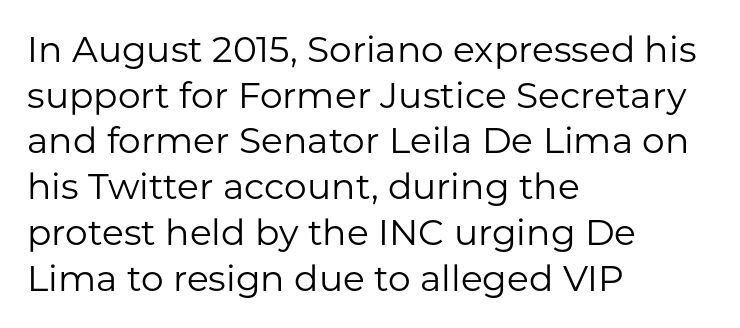
This is roman type, the default non-slanted kind. The tracking reads as untouched default to a designer's eye. Varying glyph widths throughout — classic text-font behaviour. Type without underlining. The lines in this sample share a left origin and differ only in where they stop.
